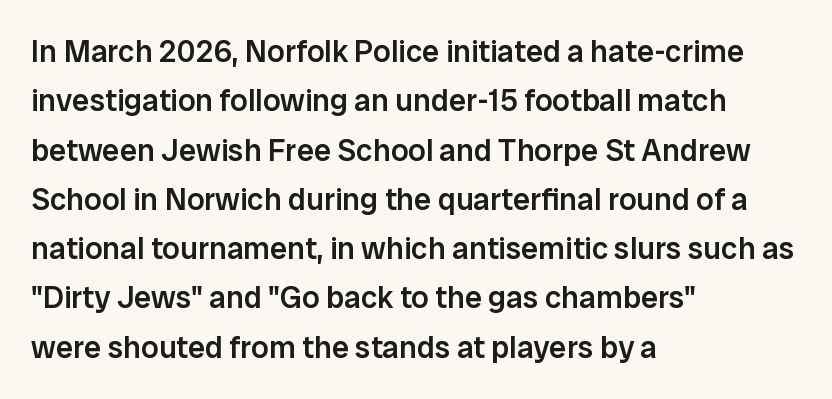
The image shows 31 px semibold sans-serif type, upright; set left-aligned, normal line spacing (1.59x), normal letter spacing, not underlined; low stroke contrast and a medium x-height.
